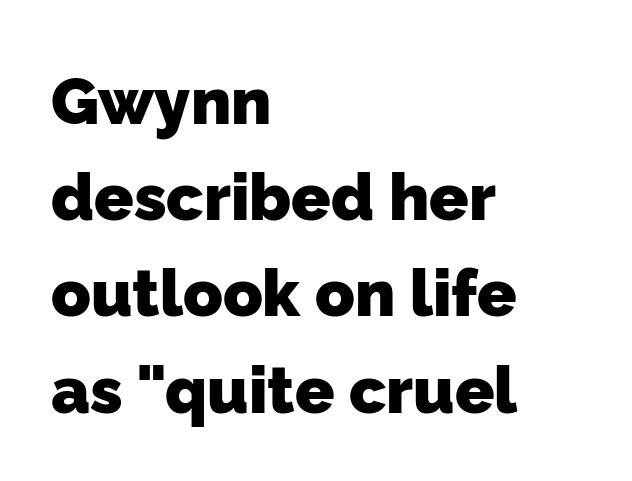
The image shows 65 px heavy sans-serif type; set left-aligned, normal line spacing (1.48x), normal letter spacing, not underlined; low stroke contrast and a medium x-height.
